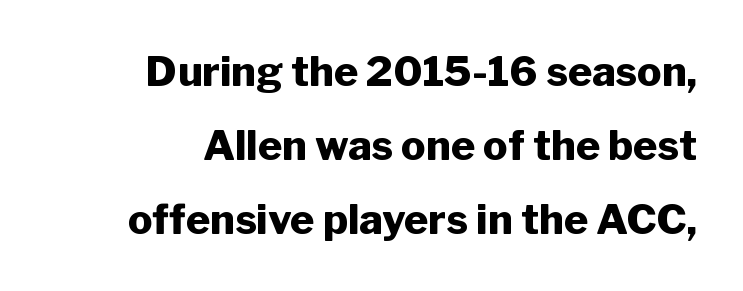
The image shows 41 px heavy sans-serif type, upright; set right-aligned, line spacing 1.8x, normal letter spacing, not underlined; low stroke contrast and a medium x-height.
